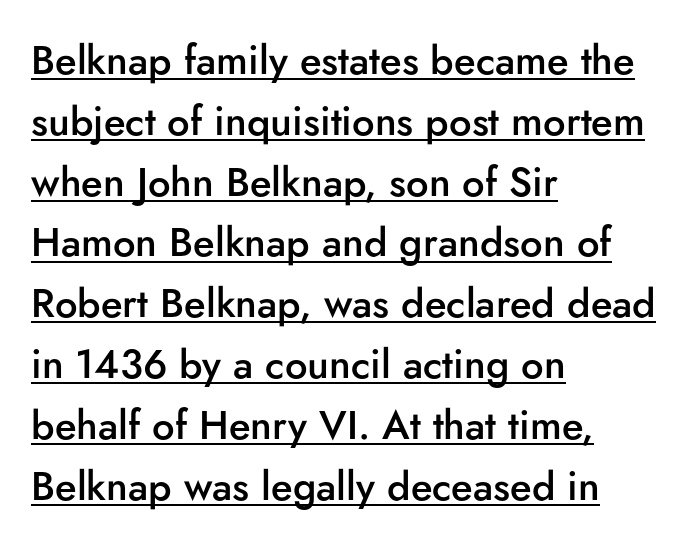
The image shows 40 px semibold sans-serif type, upright; set left-aligned, normal line spacing (1.52x), normal letter spacing, underlined; low stroke contrast and a small x-height.
